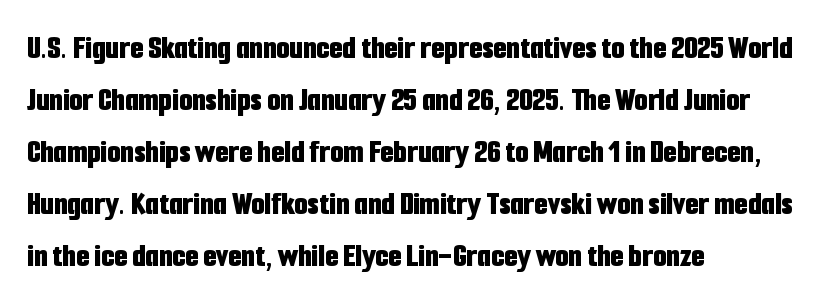
The image shows 34 px bold, condensed sans-serif type, upright; set left-aligned, normal line spacing (1.53x), normal letter spacing, not underlined; low stroke contrast and a medium x-height.
